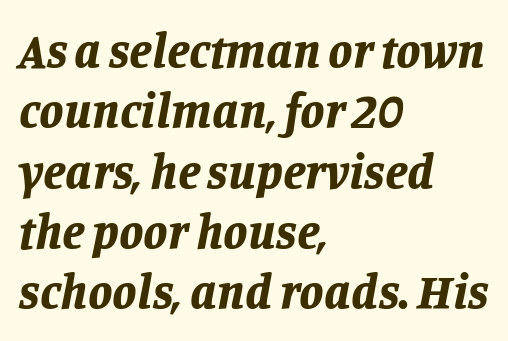
The image shows 49 px bold type, italic (leaning right); set left-aligned, line spacing 1.23x, normal letter spacing, not underlined; low stroke contrast and a large x-height.
